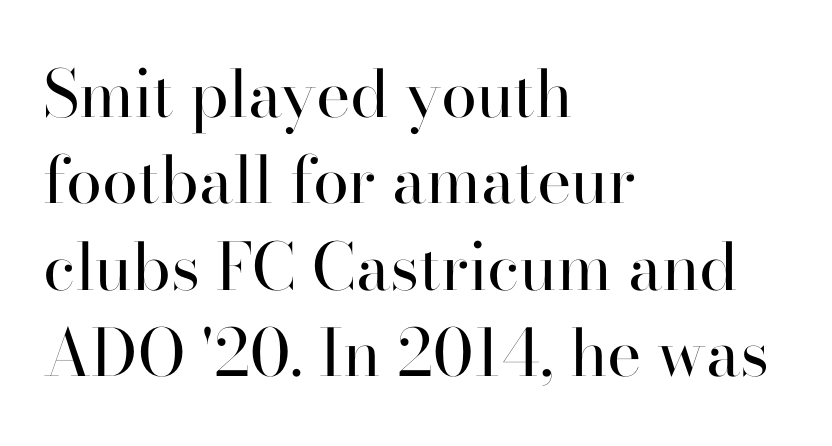
Q: Is the text bold? A: No.
Q: Is the text italic (slanted)? A: No, it is upright.
Q: Is the typeface a serif or a sans-serif typeface? A: Serif.
Q: Is the text underlined? A: No.
Q: How is the paragraph aligned? A: Left-aligned.
Q: Is the spacing between letters normal or unusually wide? A: Normal.
Q: Is the spacing between lines tight, normal or loose? A: Normal.
Q: Width (condensed, normal, or wide)? A: Normal.
Q: Stroke contrast? A: High.
Q: x-height? A: Small.
Q: Monospaced? A: No.
